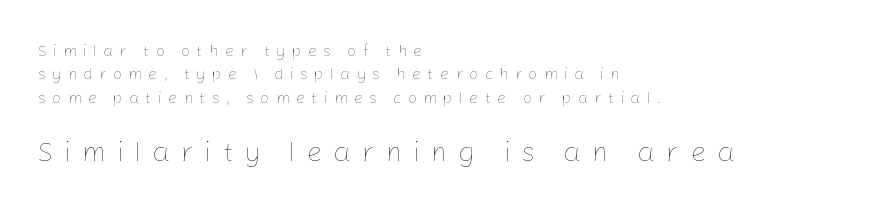
Q: Is the text bold? A: No.
Q: Is the text italic (slanted)? A: No, it is upright.
Q: Is the text underlined? A: No.
Q: How is the paragraph aligned? A: Left-aligned.
Q: Is the spacing between letters normal or unusually wide? A: Unusually wide.
Q: Is the spacing between lines tight, normal or loose? A: Normal.
Q: Which block of text is set in a larger size, the first (top) or the second (bottom)? A: The second (bottom) one.
Q: Width (condensed, normal, or wide)? A: Normal.
Q: Stroke contrast? A: Low.
Q: x-height? A: Medium.
Q: Monospaced? A: No.
